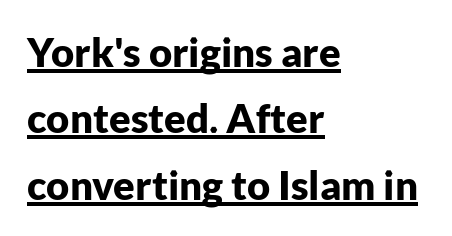
{"serif": "no", "italic": "no", "bold": "yes", "weight": "bold", "width": "normal", "stroke_contrast": "low", "x_height": "medium", "monospaced": "no", "underline": "yes", "align": "left", "line_spacing": "normal", "line_spacing_ratio": 1.66, "letter_spacing": "normal", "letter_spacing_em": 0.0, "glyph_px": 40}
